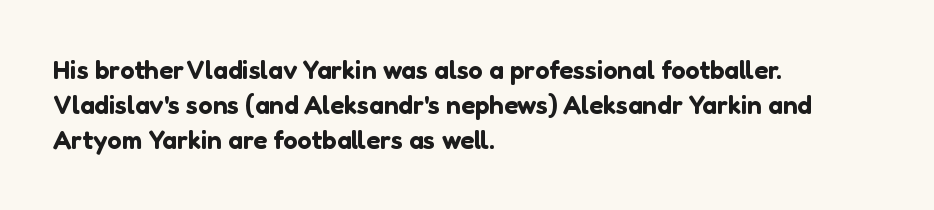
Upright lettering throughout. A classic flush-left, rag-right setting is used for this passage. Underlining? Definitely not there. The passage shown stacks its lines at a standard gap. The letterforms sit shoulder to shoulder at normal distance.
